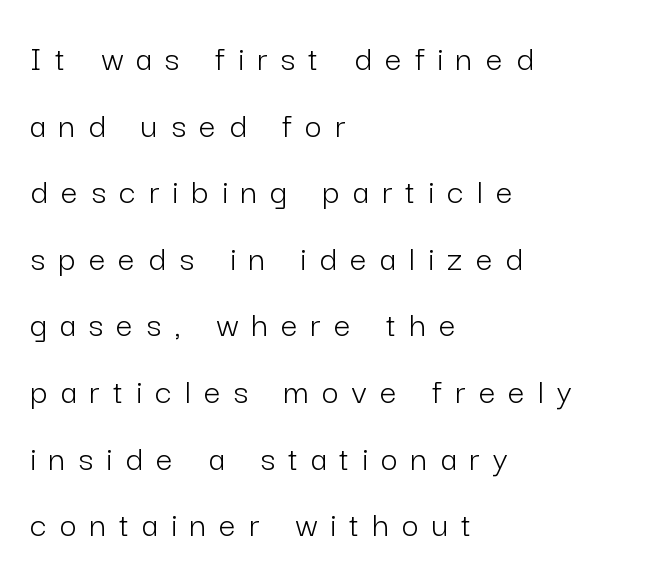
The image shows 37 px light sans-serif type, upright; set left-aligned, line spacing 1.8x, unusually wide letter spacing (+0.36 em), not underlined; low stroke contrast and a medium x-height.
